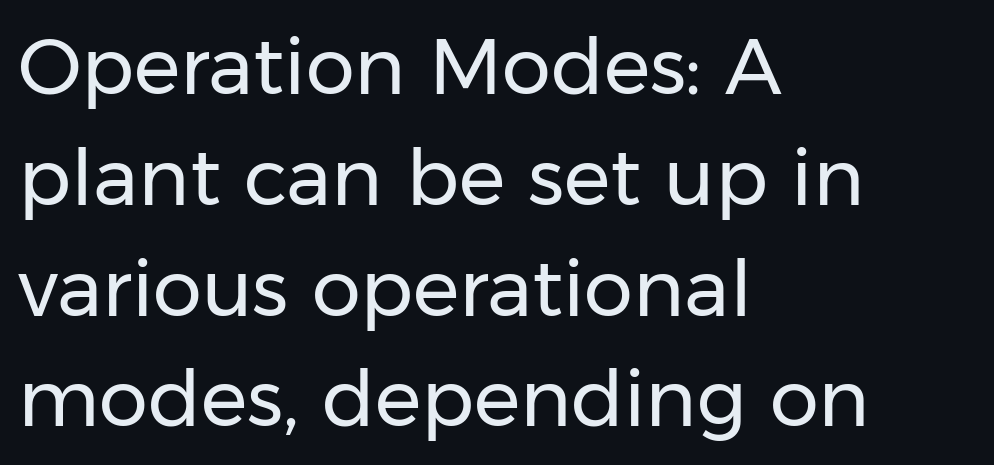
Is there any slant? The stems are plumb. The glyphs in this specimen are sans serif. Short note: letters normally spaced. The weight tops out at a normal text grade. Honestly, the row spacing looks completely unremarkable. Underline: absent.
